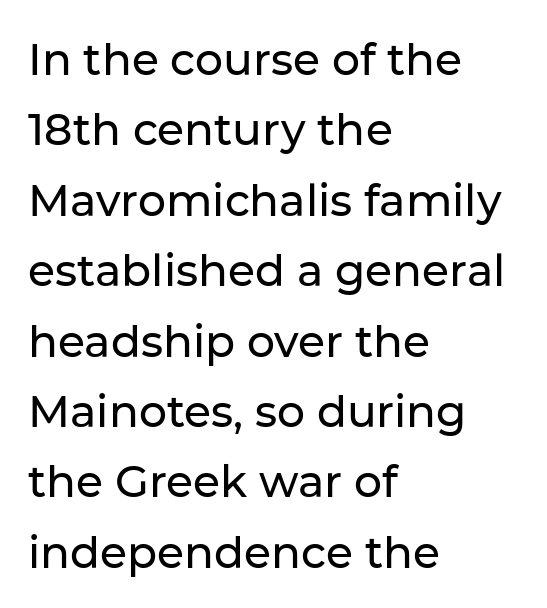
Q: Is the text italic (slanted)? A: No, it is upright.
Q: Is the typeface a serif or a sans-serif typeface? A: Sans-serif.
Q: Is the text underlined? A: No.
Q: How is the paragraph aligned? A: Left-aligned.
Q: Is the spacing between letters normal or unusually wide? A: Normal.
Q: Is the spacing between lines tight, normal or loose? A: Normal.
Q: Width (condensed, normal, or wide)? A: Normal.
Q: Stroke contrast? A: Low.
Q: x-height? A: Medium.
Q: Monospaced? A: No.
